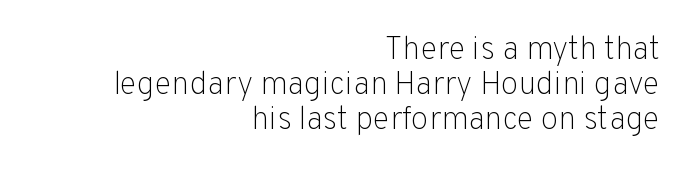
Caption: standard tracking, unaltered. A clean baseline with only descenders dipping below it. Rows of type sit shoulder to shoulder in the vertical direction. Each line ends at the same right margin while the left side varies. This is sans-serif lettering, the kind often seen on screens and signage.
